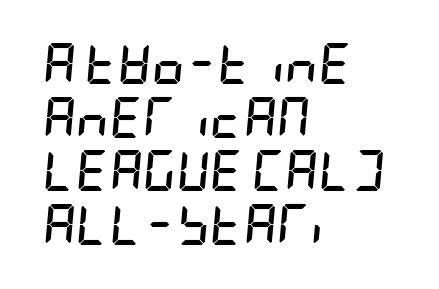
{"italic": "yes", "lean": "right", "slant_degrees": 5, "bold": "yes", "weight": "semibold", "width": "condensed", "stroke_contrast": "low", "x_height": "large", "underline": "no", "align": "left", "line_spacing": "normal", "line_spacing_ratio": 1.31, "letter_spacing": "normal", "letter_spacing_em": 0.0, "glyph_px": 41}
